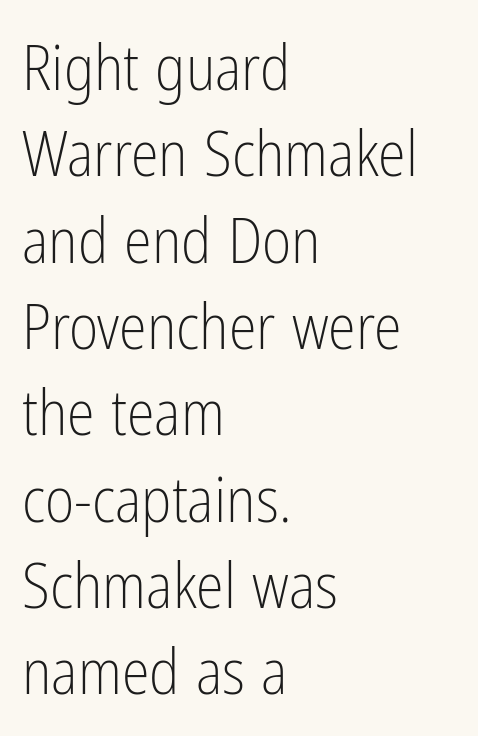
{"serif": "no", "italic": "no", "bold": "no", "weight": "light", "width": "condensed", "stroke_contrast": "low", "x_height": "medium", "monospaced": "no", "underline": "no", "align": "left", "line_spacing": "normal", "line_spacing_ratio": 1.37, "letter_spacing": "normal", "letter_spacing_em": 0.0, "glyph_px": 63}
